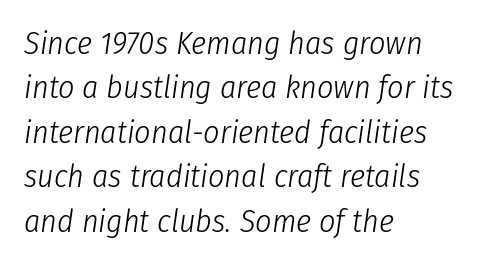
{"italic": "yes", "lean": "right", "slant_degrees": 8, "bold": "no", "weight": "light", "width": "condensed", "stroke_contrast": "low", "x_height": "medium", "monospaced": "no", "underline": "no", "align": "left", "line_spacing": "normal", "line_spacing_ratio": 1.39, "letter_spacing": "normal", "letter_spacing_em": 0.0, "glyph_px": 32}
